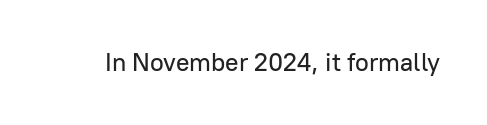
The image shows 25 px text type, upright; set normal letter spacing, not underlined.
